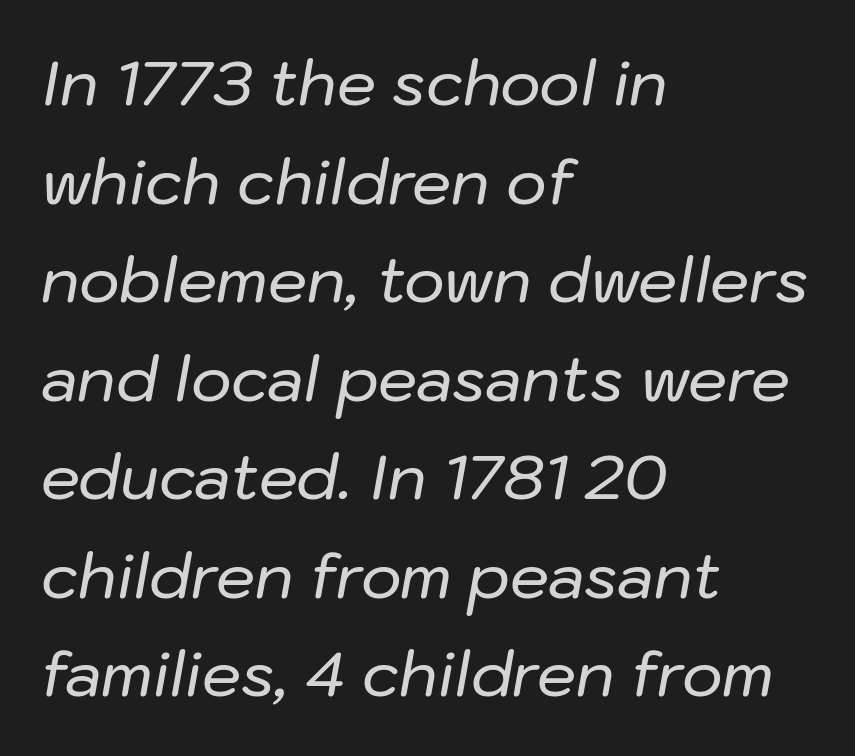
The image shows 62 px text type, italic (leaning right); set left-aligned, normal line spacing (1.59x), normal letter spacing, not underlined; low stroke contrast and a medium x-height.
